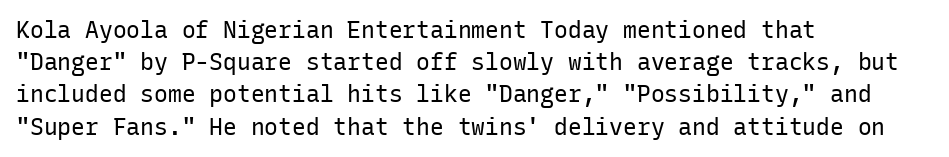
{"italic": "no", "bold": "no", "underline": "no", "align": "left", "line_spacing": "normal", "line_spacing_ratio": 1.4, "letter_spacing": "normal", "letter_spacing_em": 0.0, "glyph_px": 23}
